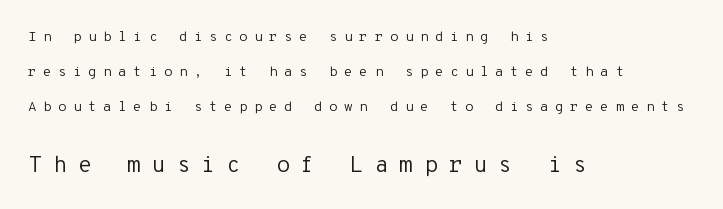
The rendering inserts visible extra space after every character. Top chunk: small. Bottom chunk: large. Nobody drew a line under any word here. Vertical spacing — loose. Think standard paragraph weight, or any step lighter than that. Italic: no, the glyphs are upright roman.
